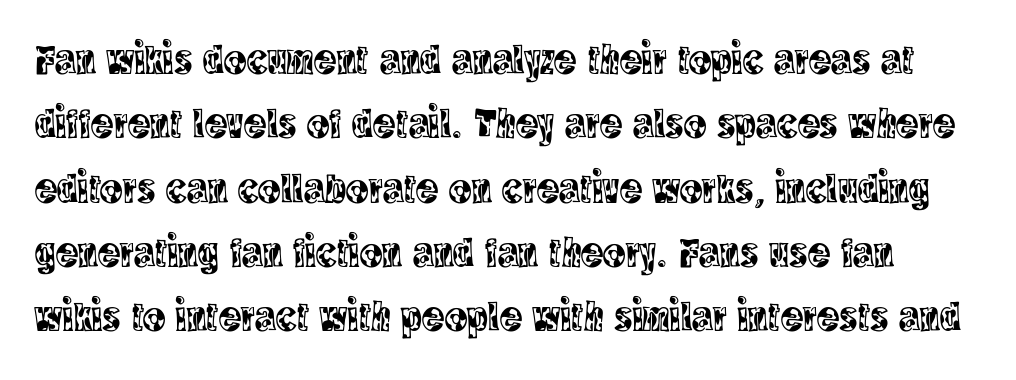
Q: Is the text italic (slanted)? A: No, it is upright.
Q: Is the typeface a serif or a sans-serif typeface? A: Serif.
Q: Is the text underlined? A: No.
Q: Is the spacing between letters normal or unusually wide? A: Normal.
Q: Is the spacing between lines tight, normal or loose? A: Normal.
Q: Width (condensed, normal, or wide)? A: Condensed.
Q: x-height? A: Large.
Q: Monospaced? A: No.
